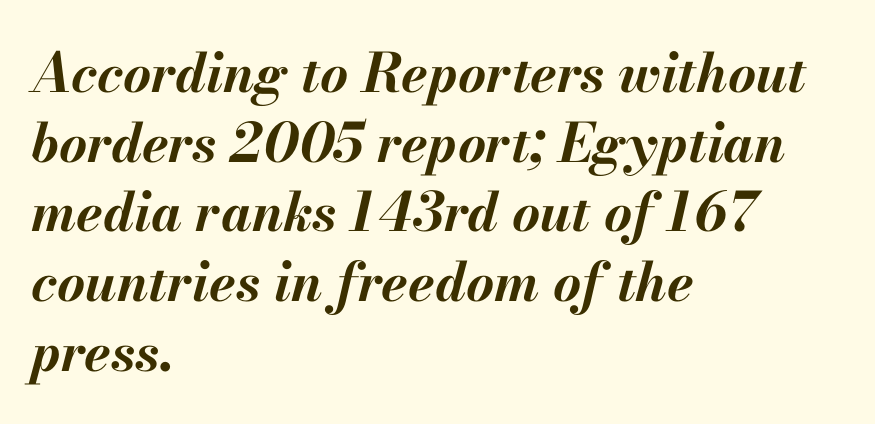
The image shows 54 px bold type, italic (leaning right); set left-aligned, normal line spacing (1.29x), normal letter spacing, not underlined; medium stroke contrast and a small x-height.
